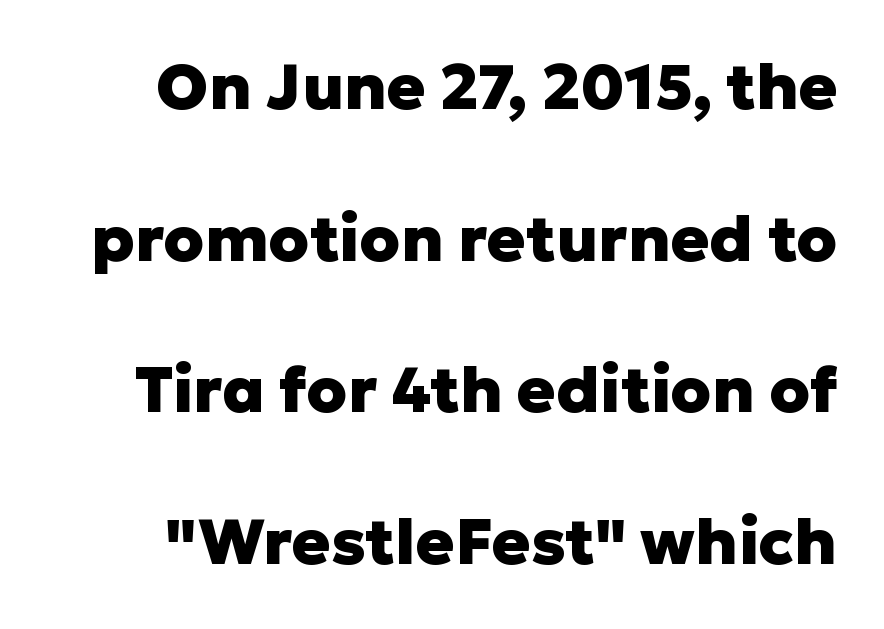
The image shows 64 px heavy sans-serif type, upright; set loose line spacing (2.37x), normal letter spacing, not underlined; low stroke contrast and a medium x-height.
